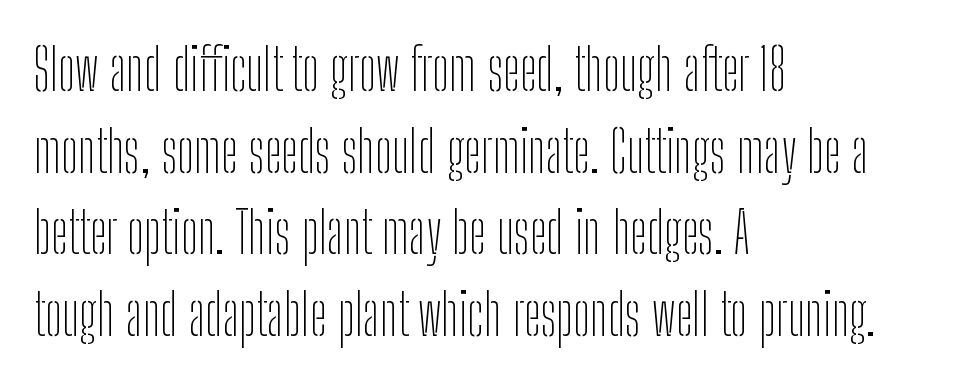
Q: Is the text bold? A: No.
Q: Is the text italic (slanted)? A: No, it is upright.
Q: Is the typeface a serif or a sans-serif typeface? A: Sans-serif.
Q: Is the text underlined? A: No.
Q: How is the paragraph aligned? A: Left-aligned.
Q: Is the spacing between letters normal or unusually wide? A: Normal.
Q: Is the spacing between lines tight, normal or loose? A: Normal.
Q: Width (condensed, normal, or wide)? A: Condensed.
Q: Stroke contrast? A: Low.
Q: x-height? A: Medium.
Q: Monospaced? A: No.
